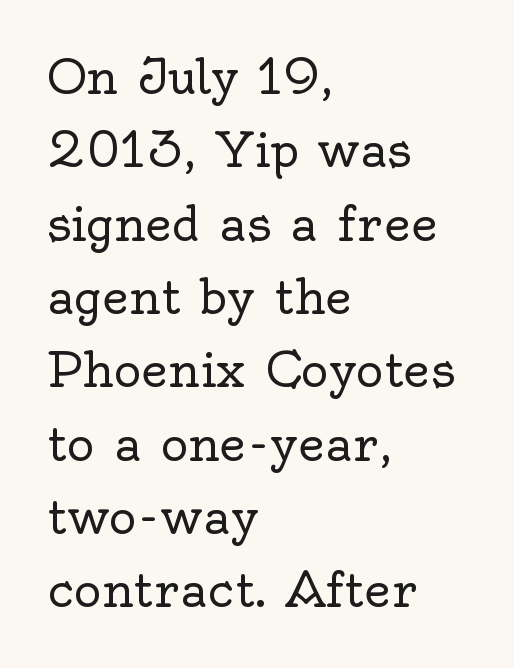
{"serif": "yes", "italic": "no", "bold": "no", "weight": "regular", "width": "normal", "x_height": "small", "monospaced": "no", "underline": "no", "align": "left", "line_spacing": "normal", "line_spacing_ratio": 1.56, "letter_spacing": "normal", "letter_spacing_em": 0.0, "glyph_px": 47}
